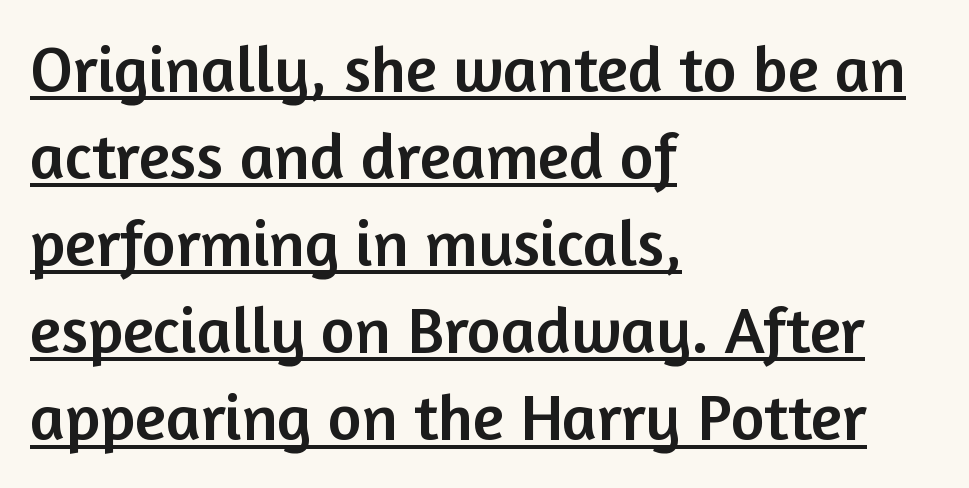
{"serif": "no", "italic": "no", "width": "normal", "stroke_contrast": "low", "x_height": "medium", "monospaced": "no", "underline": "yes", "align": "left", "line_spacing": "normal", "line_spacing_ratio": 1.34, "letter_spacing": "normal", "letter_spacing_em": 0.0, "glyph_px": 65}
